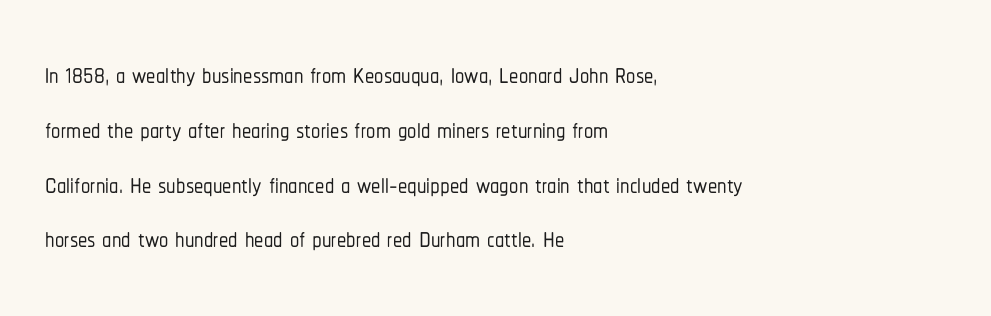
You can tell it's not italic because the verticals are truly vertical. Evenly set lines give the paragraph a standard silhouette. Look at the tracking — it's just the regular setting, nothing added. Character widths vary here, with narrow letters taking less room than wide ones. A classic flush-left, rag-right setting is used for this passage.
